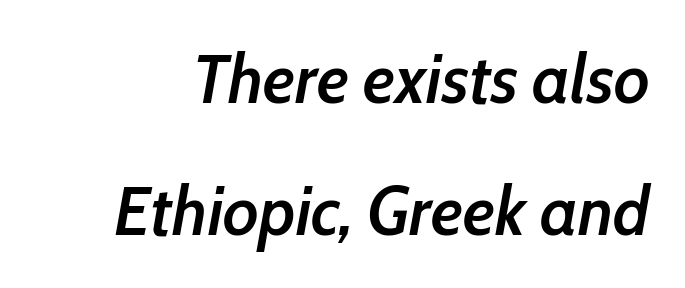
Q: Is the text bold? A: Semi-bold.
Q: Is the text italic (slanted)? A: Yes, it leans right by about 10 degrees.
Q: Is the text underlined? A: No.
Q: Is the spacing between letters normal or unusually wide? A: Normal.
Q: Width (condensed, normal, or wide)? A: Condensed.
Q: Stroke contrast? A: Low.
Q: x-height? A: Medium.
Q: Monospaced? A: No.
